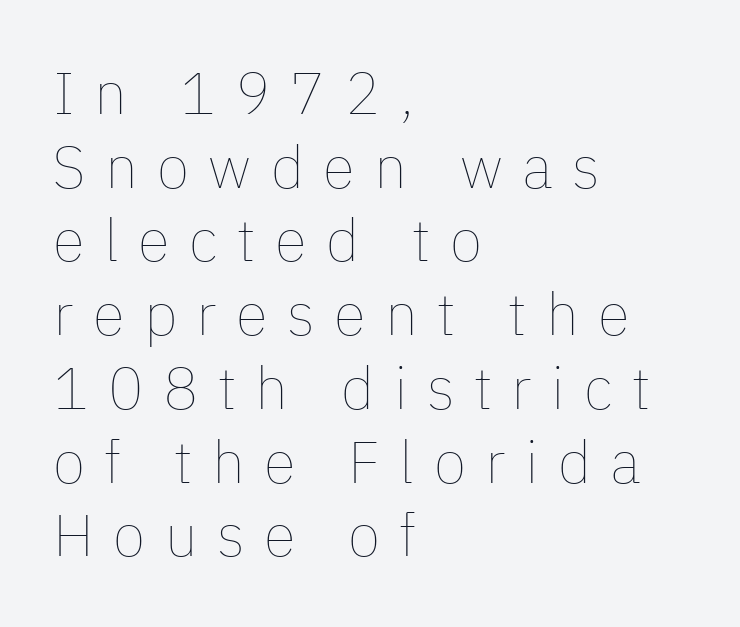
The image shows 59 px thin type, upright; set left-aligned, normal line spacing (1.25x), unusually wide letter spacing (+0.33 em), not underlined; low stroke contrast and a medium x-height.
